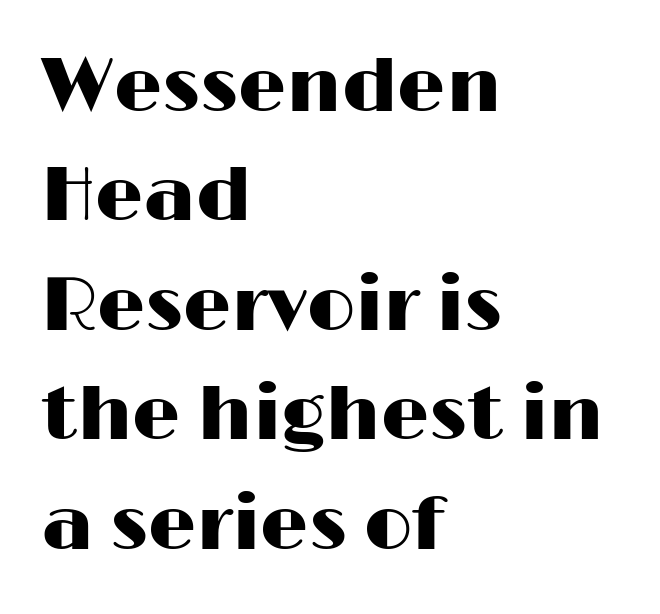
The image shows 76 px wide sans-serif type, upright; set left-aligned, normal line spacing (1.44x), normal letter spacing, not underlined; high stroke contrast and a medium x-height.
